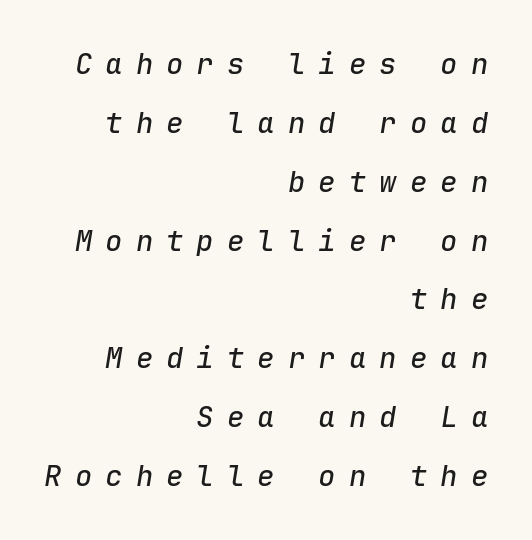
The image shows 29 px text type, italic (leaning right), monospaced; set right-aligned, loose line spacing (2.03x), unusually wide letter spacing (+0.45 em), not underlined; low stroke contrast and a medium x-height.
